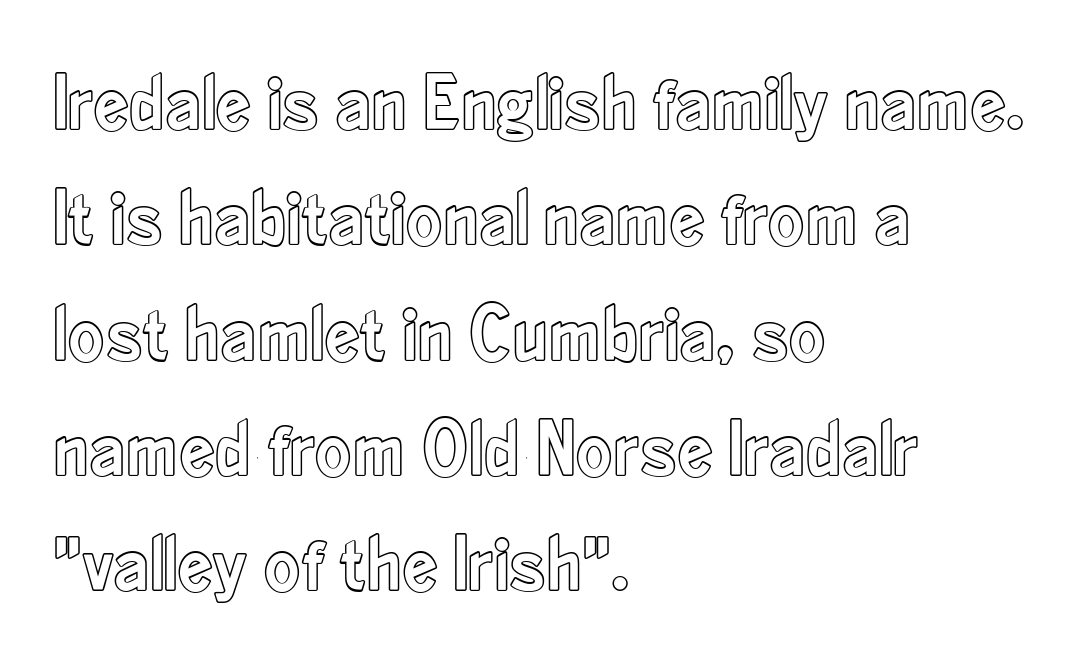
Lines of text with bare space underneath. The face used here is rendered with its standard letterfit. Caption: multi-line text, flush left, ragged right. Regarding leading, the lines here are spaced in the standard way. These lines are rendered in a variable-pitch font. A roman cut, with each character standing at attention.
